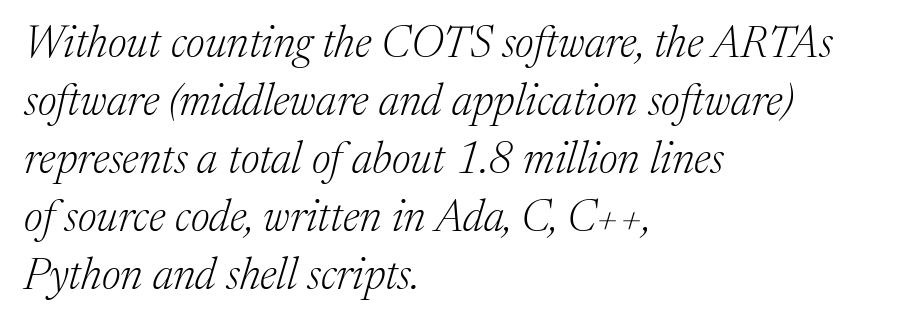
The block of text has a typical density, with ordinary space between rows. The strokes are not fattened; the text isn't bold. How are the letters spaced? Ordinarily, with no added tracking. Posture: slanted. Observe the serifs anchoring each vertical stroke in this sample.
